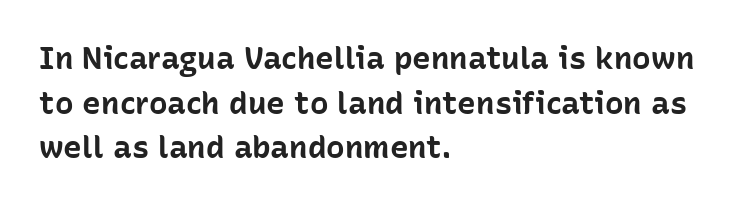
The image shows 31 px bold sans-serif type, upright; set left-aligned, normal line spacing (1.44x), normal letter spacing, not underlined; low stroke contrast and a medium x-height.
